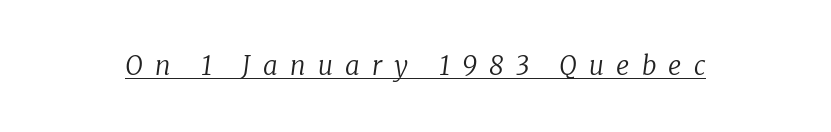
The image shows 26 px text type, italic (leaning right); set unusually wide letter spacing (+0.47 em), underlined.
